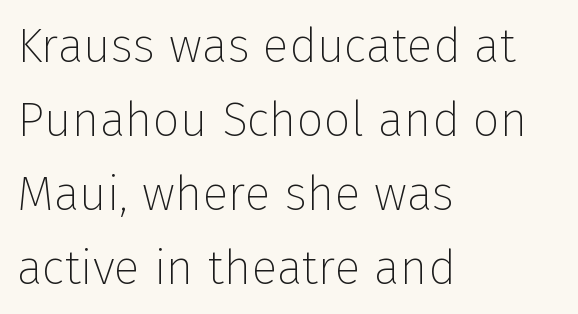
The image shows 48 px thin sans-serif type, upright; set left-aligned, normal line spacing (1.54x), normal letter spacing, not underlined; low stroke contrast and a medium x-height.
